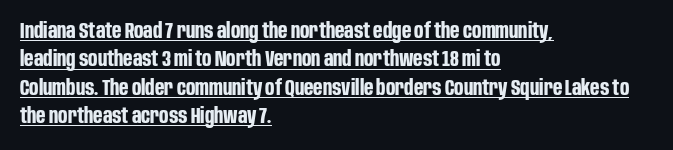
Q: Is the text bold? A: Yes.
Q: Is the text italic (slanted)? A: No, it is upright.
Q: Is the text underlined? A: Yes.
Q: How is the paragraph aligned? A: Left-aligned.
Q: Is the spacing between letters normal or unusually wide? A: Normal.
Q: Is the spacing between lines tight, normal or loose? A: Normal.
